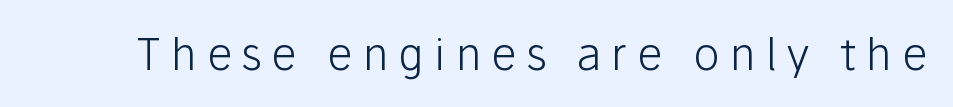
{"serif": "no", "italic": "no", "bold": "no", "weight": "light", "width": "normal", "stroke_contrast": "low", "x_height": "medium", "monospaced": "no", "underline": "no", "letter_spacing": "wide", "letter_spacing_em": 0.23, "glyph_px": 44}
